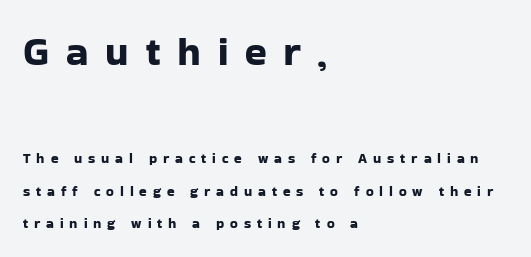
{"serif": "no", "italic": "no", "width": "normal", "stroke_contrast": "low", "x_height": "medium", "monospaced": "no", "underline": "no", "align": "left", "line_spacing": "loose", "line_spacing_ratio": 2.33, "letter_spacing": "wide", "letter_spacing_em": 0.42, "larger_block": "first", "size_ratio": 2.86, "glyph_px": 40}
